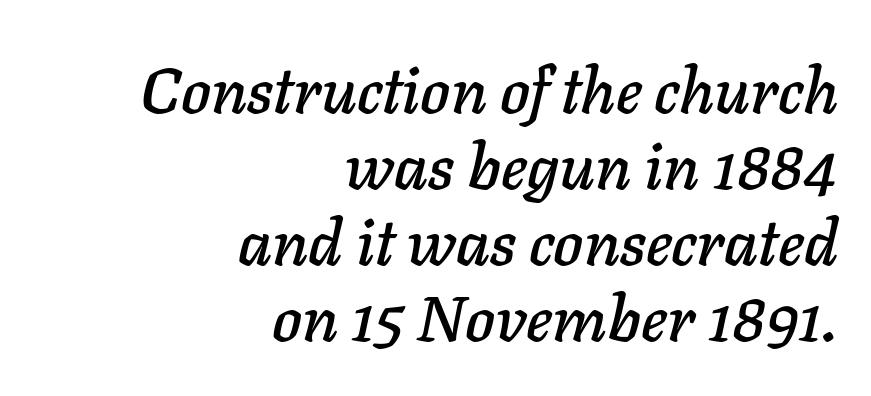
Q: Is the text italic (slanted)? A: Yes, it leans right by about 11 degrees.
Q: Is the text underlined? A: No.
Q: How is the paragraph aligned? A: Right-aligned.
Q: Is the spacing between letters normal or unusually wide? A: Normal.
Q: Width (condensed, normal, or wide)? A: Normal.
Q: Stroke contrast? A: Low.
Q: x-height? A: Medium.
Q: Monospaced? A: No.
